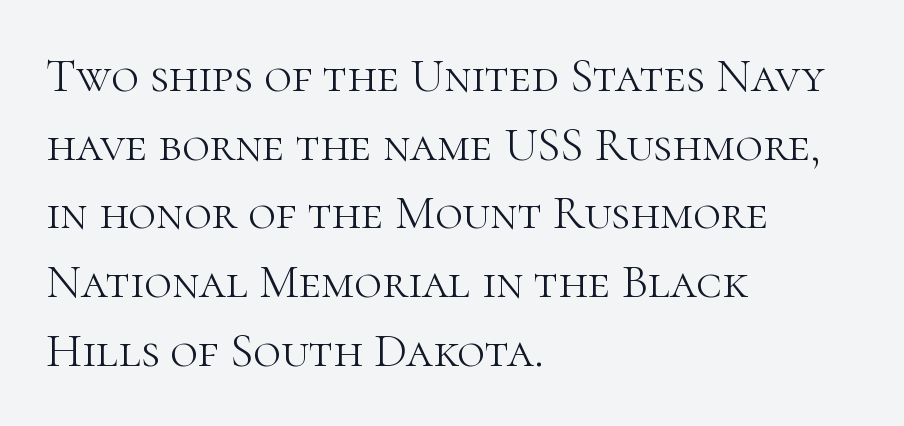
{"serif": "yes", "italic": "no", "bold": "no", "weight": "light", "width": "normal", "stroke_contrast": "high", "x_height": "medium", "monospaced": "no", "underline": "no", "align": "left", "line_spacing": "normal", "line_spacing_ratio": 1.43, "letter_spacing": "normal", "letter_spacing_em": 0.0, "glyph_px": 48}
